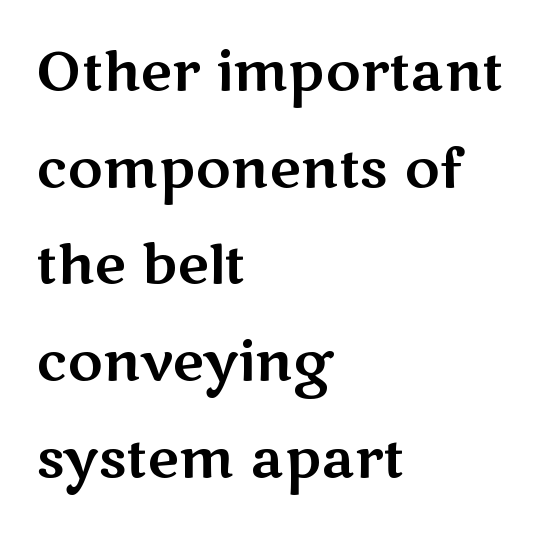
This sample has the flowing, uneven cadence of proportional lettering. Underline: absent. Grotesque or geometric, the face here clearly has no serifs. Is the letter spacing exaggerated? No — it looks like the ordinary default.
